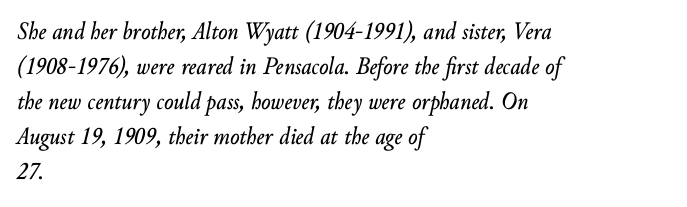
The image shows 25 px text type, italic (leaning right); set left-aligned, normal line spacing (1.4x), normal letter spacing, not underlined.
